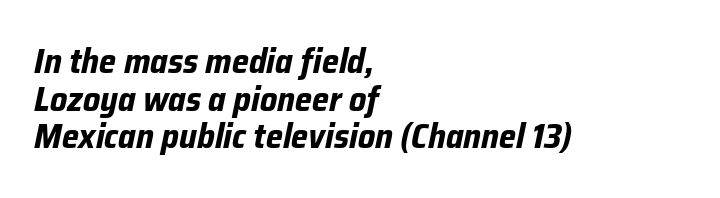
{"italic": "yes", "lean": "right", "slant_degrees": 12, "bold": "yes", "weight": "bold", "width": "normal", "stroke_contrast": "low", "x_height": "medium", "monospaced": "no", "underline": "no", "align": "left", "line_spacing": "tight", "line_spacing_ratio": 1.11, "letter_spacing": "normal", "letter_spacing_em": 0.0, "glyph_px": 34}
